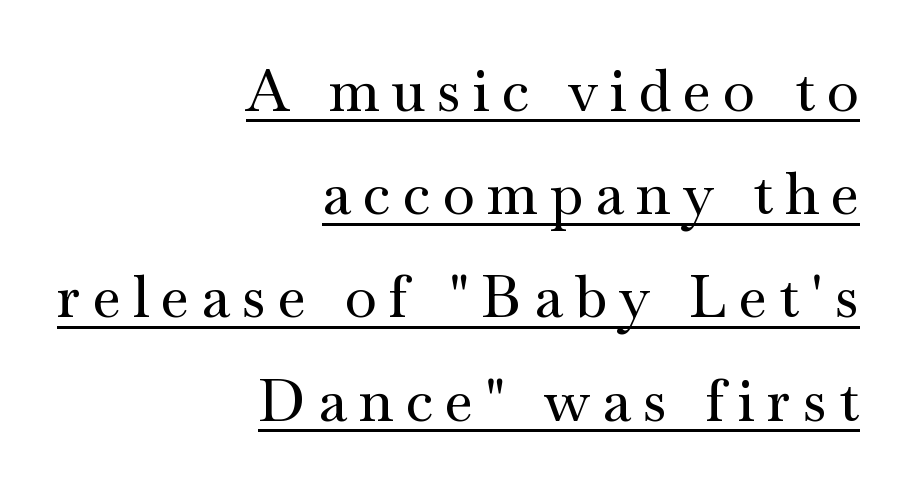
Q: Is the text italic (slanted)? A: No, it is upright.
Q: Is the typeface a serif or a sans-serif typeface? A: Serif.
Q: Is the text underlined? A: Yes.
Q: How is the paragraph aligned? A: Right-aligned.
Q: Is the spacing between letters normal or unusually wide? A: Unusually wide.
Q: Width (condensed, normal, or wide)? A: Wide.
Q: Stroke contrast? A: Medium.
Q: x-height? A: Small.
Q: Monospaced? A: No.
